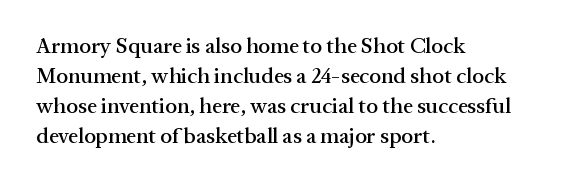
The image shows 22 px text type, upright; set left-aligned, normal line spacing (1.37x), normal letter spacing, not underlined.
